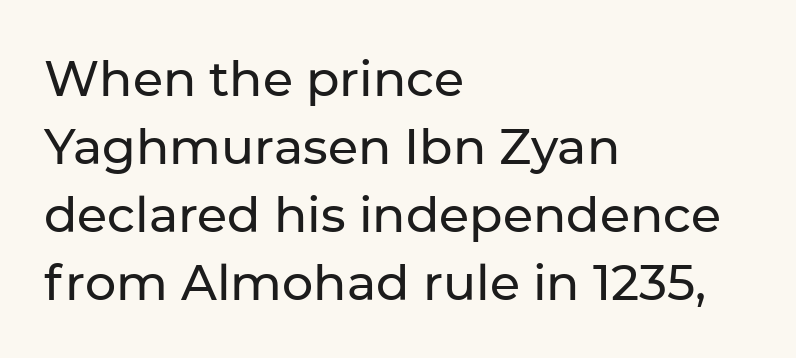
Which margin do the lines hug? The left one — the right edge is uneven. The face used here is proportionally spaced, like ordinary book or web type. You can tell from the bare stems that sans-serif type was used. Compared with typical body copy, the letter spacing here is the same.
